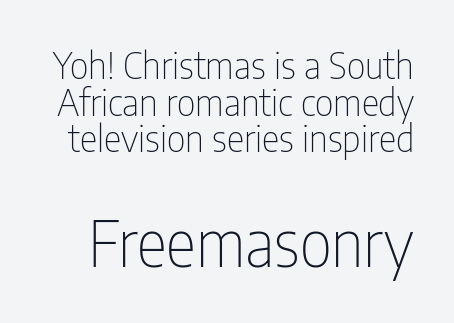
Q: Is the text bold? A: No.
Q: Is the text italic (slanted)? A: No, it is upright.
Q: Is the typeface a serif or a sans-serif typeface? A: Sans-serif.
Q: Is the text underlined? A: No.
Q: Is the spacing between letters normal or unusually wide? A: Normal.
Q: Is the spacing between lines tight, normal or loose? A: Tight.
Q: Which block of text is set in a larger size, the first (top) or the second (bottom)? A: The second (bottom) one.
Q: Width (condensed, normal, or wide)? A: Condensed.
Q: Stroke contrast? A: Low.
Q: x-height? A: Medium.
Q: Monospaced? A: No.
